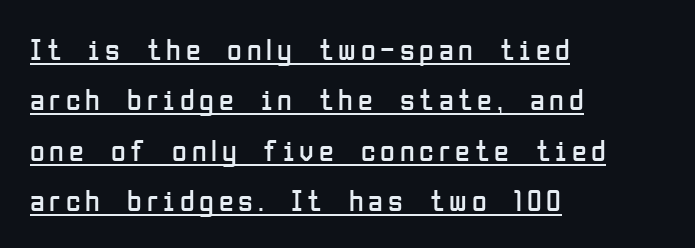
{"serif": "no", "italic": "no", "bold": "no", "weight": "regular", "width": "condensed", "stroke_contrast": "low", "x_height": "medium", "monospaced": "no", "underline": "yes", "align": "left", "line_spacing": "normal", "line_spacing_ratio": 1.68, "glyph_px": 30}
